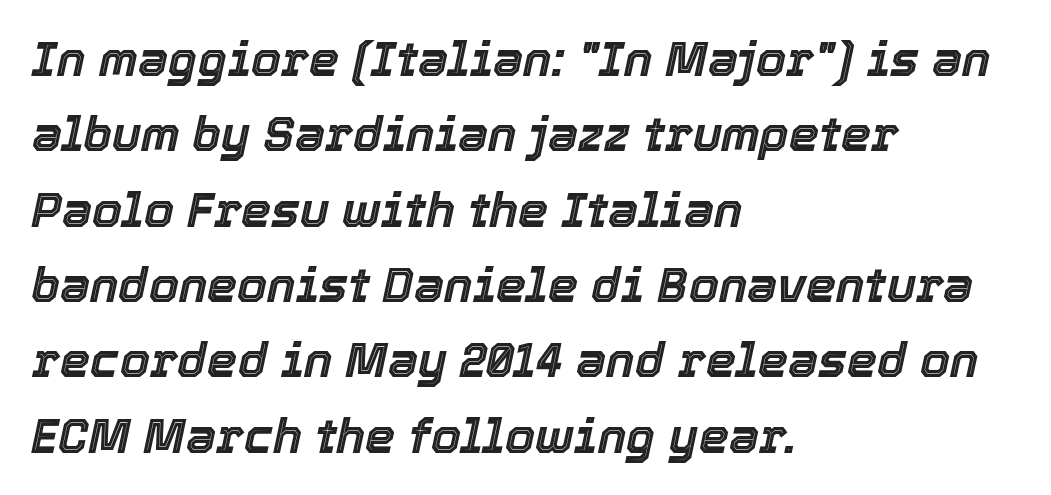
The image shows 48 px text type, italic (leaning right); set left-aligned, normal line spacing (1.57x), normal letter spacing, not underlined; a medium x-height.
